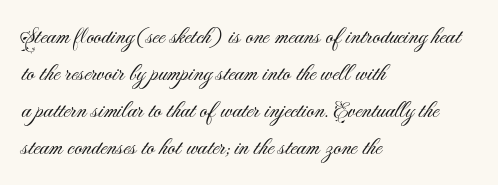
The image shows 24 px text type; set left-aligned, normal line spacing (1.54x), normal letter spacing, not underlined.
